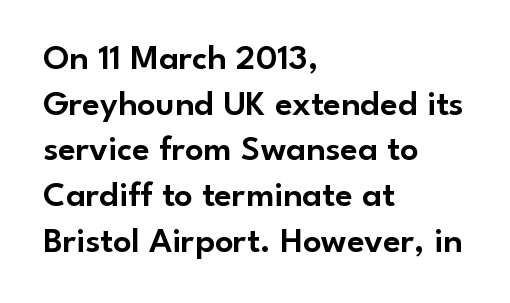
The image shows 36 px sans-serif type, upright; set left-aligned, normal line spacing (1.27x), normal letter spacing, not underlined; low stroke contrast and a small x-height.
